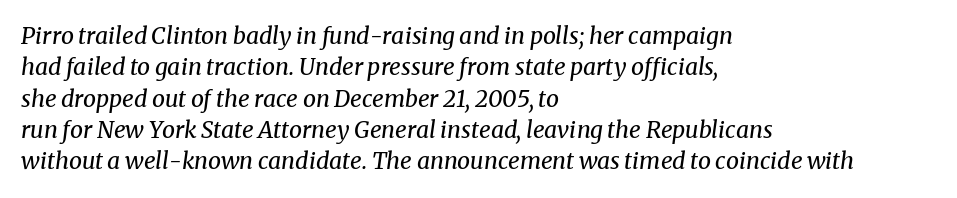
The image shows 23 px text type, italic (leaning right); set left-aligned, normal line spacing (1.36x), normal letter spacing, not underlined.
